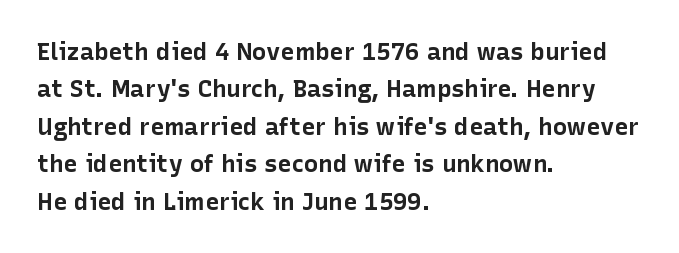
Q: Is the text bold? A: Yes.
Q: Is the text italic (slanted)? A: No, it is upright.
Q: Is the text underlined? A: No.
Q: How is the paragraph aligned? A: Left-aligned.
Q: Is the spacing between letters normal or unusually wide? A: Normal.
Q: Is the spacing between lines tight, normal or loose? A: Normal.
